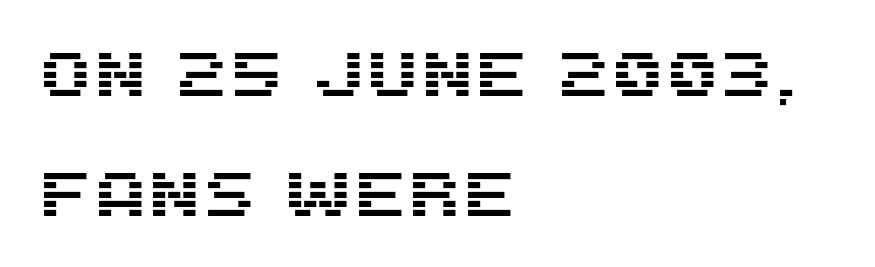
The image shows 62 px sans-serif type, upright; set left-aligned, loose line spacing (1.93x), normal letter spacing, not underlined; medium stroke contrast and a large x-height.
